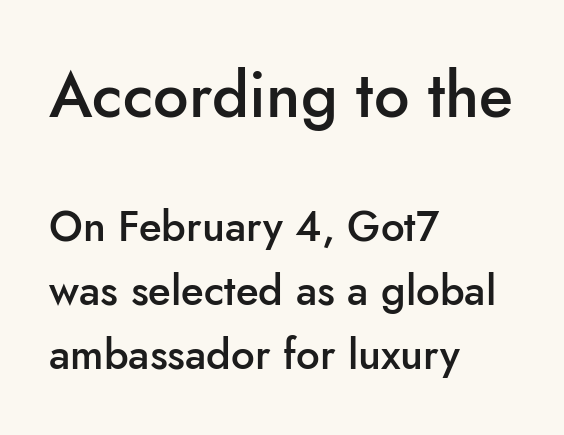
Q: Is the text bold? A: Semi-bold.
Q: Is the text italic (slanted)? A: No, it is upright.
Q: Is the typeface a serif or a sans-serif typeface? A: Sans-serif.
Q: Is the text underlined? A: No.
Q: How is the paragraph aligned? A: Left-aligned.
Q: Is the spacing between letters normal or unusually wide? A: Normal.
Q: Is the spacing between lines tight, normal or loose? A: Normal.
Q: Which block of text is set in a larger size, the first (top) or the second (bottom)? A: The first (top) one.
Q: Width (condensed, normal, or wide)? A: Normal.
Q: Stroke contrast? A: Low.
Q: x-height? A: Small.
Q: Monospaced? A: No.
